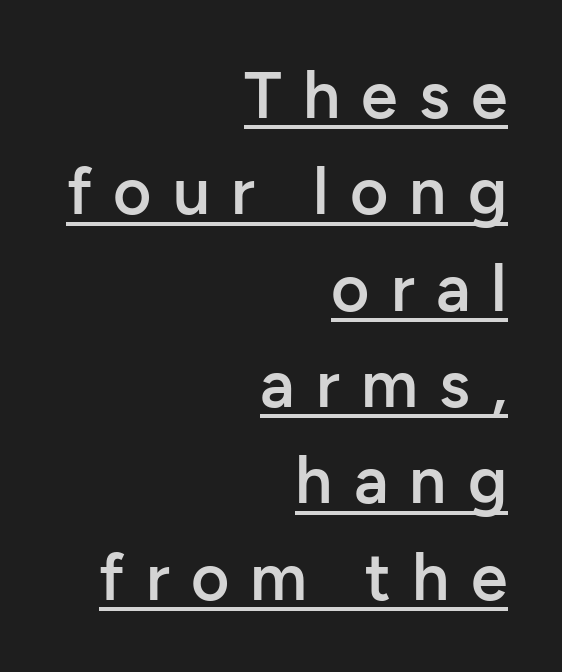
Notice how a bar underscores the lettering throughout. These lines are composed in type without serifs. Successive baselines arrive at the customary interval. The strokes are fattened partway — semibold, not bold. Tracking here is generous; glyphs stand well apart from one another. A flush-right, rag-left setting is used for this passage.
